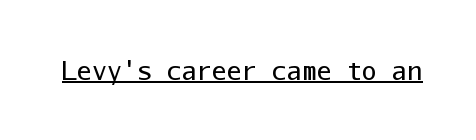
The letterforms sit at book weight or below. Posture: upright roman. Here the glyphs are tracked normally, forming tight word shapes. The words here are underlined.
